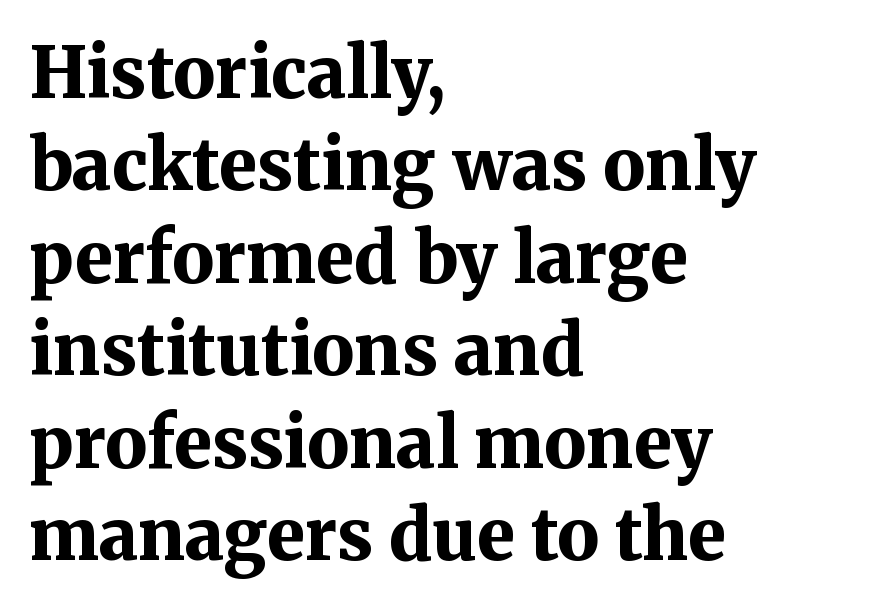
Q: Is the text bold? A: Yes.
Q: Is the text italic (slanted)? A: No, it is upright.
Q: Is the typeface a serif or a sans-serif typeface? A: Serif.
Q: Is the text underlined? A: No.
Q: How is the paragraph aligned? A: Left-aligned.
Q: Is the spacing between letters normal or unusually wide? A: Normal.
Q: Is the spacing between lines tight, normal or loose? A: Normal.
Q: Width (condensed, normal, or wide)? A: Normal.
Q: Stroke contrast? A: Medium.
Q: x-height? A: Medium.
Q: Monospaced? A: No.
